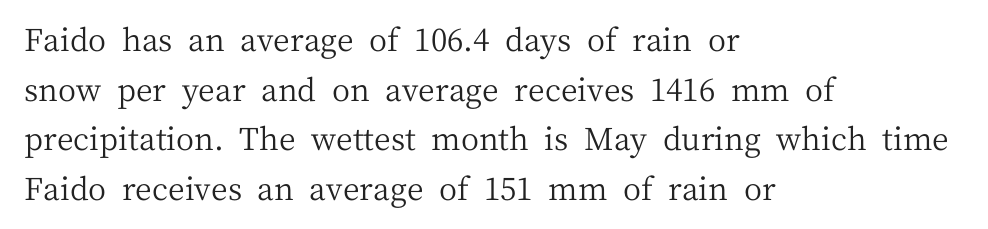
The image shows 31 px regular-weight serif type, upright; set left-aligned, normal line spacing (1.6x), normal letter spacing, not underlined; medium stroke contrast and a medium x-height.
